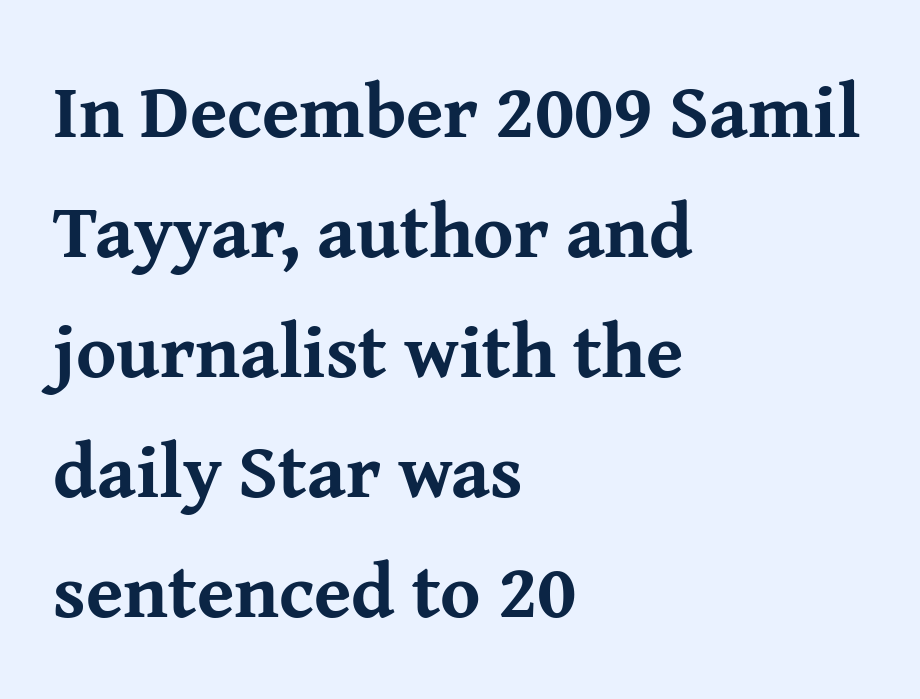
{"serif": "yes", "italic": "no", "bold": "yes", "weight": "bold", "width": "normal", "stroke_contrast": "medium", "x_height": "medium", "monospaced": "no", "underline": "no", "align": "left", "line_spacing": "normal", "line_spacing_ratio": 1.58, "letter_spacing": "normal", "letter_spacing_em": 0.0, "glyph_px": 76}
